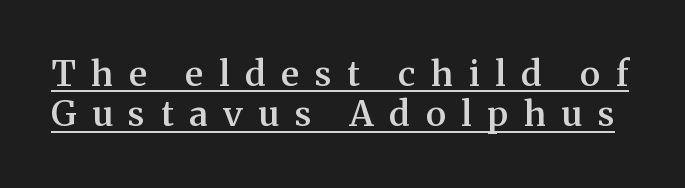
{"serif": "yes", "italic": "no", "bold": "semi", "weight": "semibold", "width": "normal", "stroke_contrast": "medium", "x_height": "medium", "monospaced": "no", "underline": "yes", "line_spacing": "tight", "line_spacing_ratio": 1.15, "letter_spacing": "wide", "letter_spacing_em": 0.45, "glyph_px": 35}
